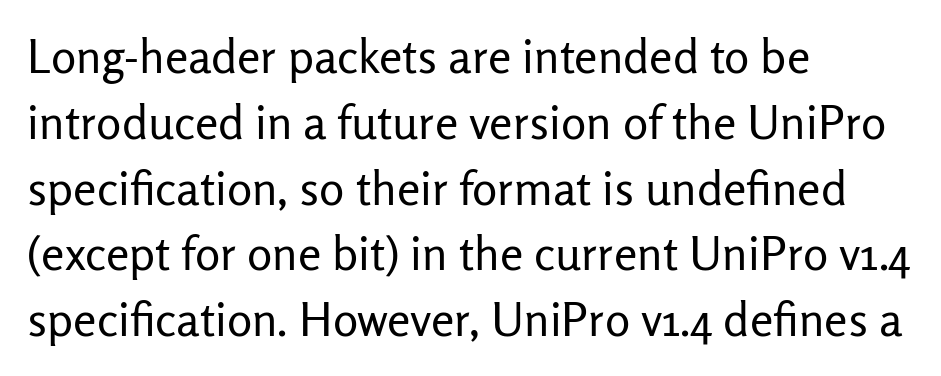
The image shows 47 px regular-weight sans-serif type, upright; set left-aligned, normal line spacing (1.4x), normal letter spacing, not underlined; low stroke contrast and a medium x-height.
